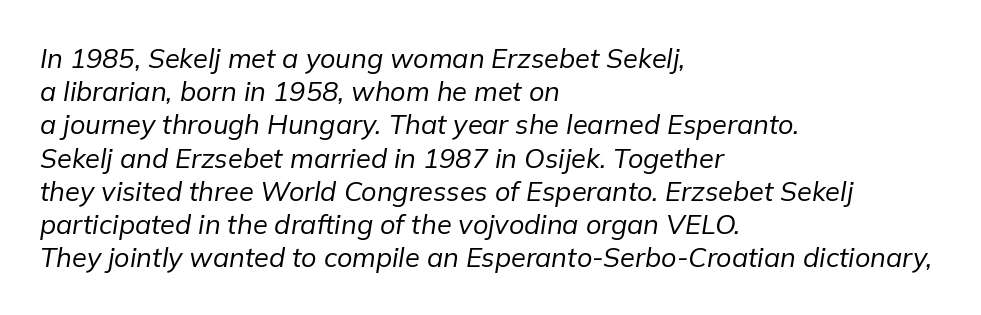
Is the stroke heavy? The answer is a plain regular-or-lighter. The rendering anchors every line to the left-hand side. Nobody touched the tracking dial on this one. Is the type slanted? Yes — the strokes lean at a clear angle.
